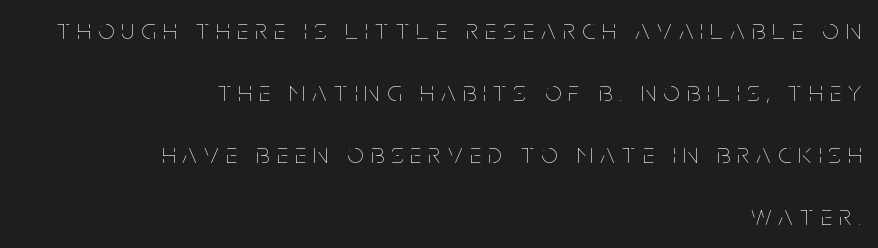
The image shows 29 px thin, condensed type, upright; set right-aligned, loose line spacing (2.14x), unusually wide letter spacing (+0.25 em), not underlined; low stroke contrast and a large x-height.
